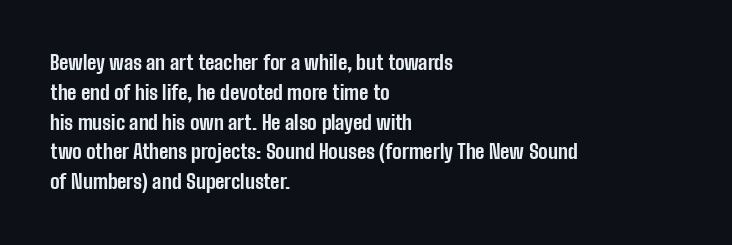
Q: Is the text bold? A: Yes.
Q: Is the text italic (slanted)? A: No, it is upright.
Q: Is the text underlined? A: No.
Q: How is the paragraph aligned? A: Left-aligned.
Q: Is the spacing between letters normal or unusually wide? A: Normal.
Q: Is the spacing between lines tight, normal or loose? A: Normal.
